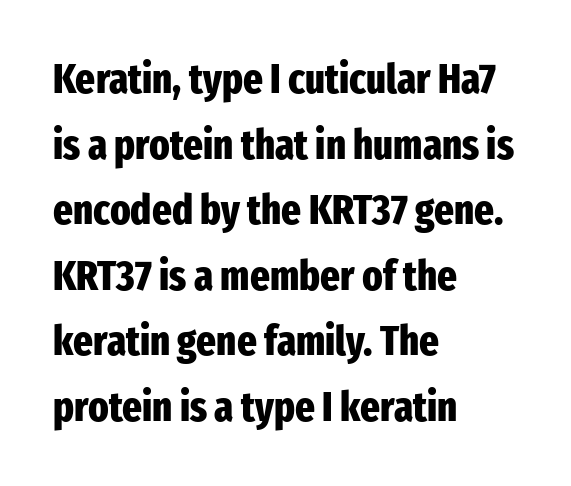
The image shows 42 px heavy, condensed sans-serif type, upright; set left-aligned, normal line spacing (1.56x), normal letter spacing, not underlined; low stroke contrast and a medium x-height.
